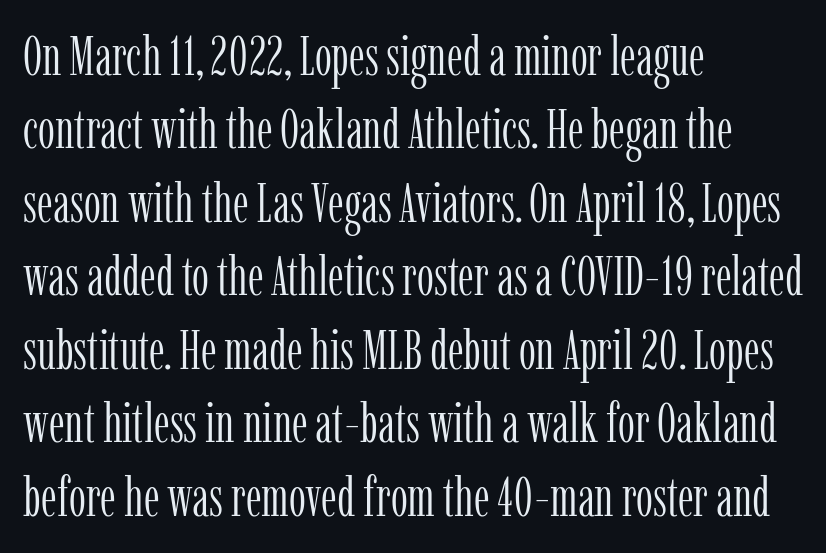
Q: Is the text bold? A: No.
Q: Is the text italic (slanted)? A: No, it is upright.
Q: Is the typeface a serif or a sans-serif typeface? A: Serif.
Q: Is the text underlined? A: No.
Q: How is the paragraph aligned? A: Left-aligned.
Q: Is the spacing between letters normal or unusually wide? A: Normal.
Q: Is the spacing between lines tight, normal or loose? A: Normal.
Q: Width (condensed, normal, or wide)? A: Condensed.
Q: Stroke contrast? A: Low.
Q: x-height? A: Medium.
Q: Monospaced? A: No.
